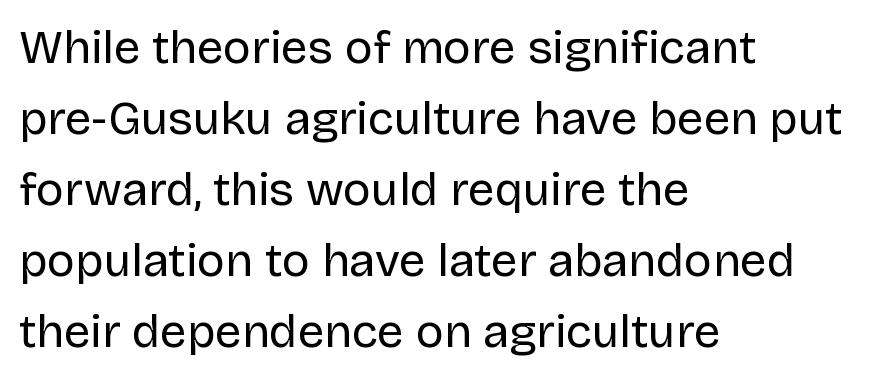
Q: Is the text bold? A: No.
Q: Is the text italic (slanted)? A: No, it is upright.
Q: Is the typeface a serif or a sans-serif typeface? A: Sans-serif.
Q: Is the text underlined? A: No.
Q: How is the paragraph aligned? A: Left-aligned.
Q: Is the spacing between letters normal or unusually wide? A: Normal.
Q: Is the spacing between lines tight, normal or loose? A: Normal.
Q: Width (condensed, normal, or wide)? A: Normal.
Q: Stroke contrast? A: Low.
Q: x-height? A: Large.
Q: Monospaced? A: No.
